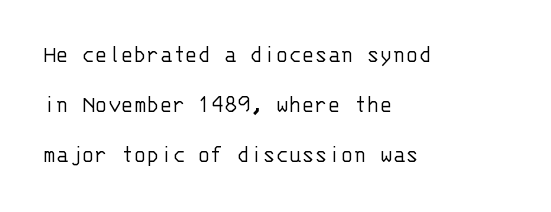
The image shows 24 px text type, upright; set left-aligned, loose line spacing (2.09x), normal letter spacing, not underlined.
